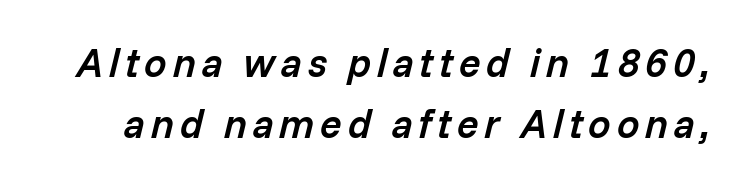
Q: Is the text bold? A: Semi-bold.
Q: Is the text italic (slanted)? A: Yes, it leans right by about 14 degrees.
Q: Is the text underlined? A: No.
Q: Is the spacing between lines tight, normal or loose? A: Normal.
Q: Width (condensed, normal, or wide)? A: Normal.
Q: Stroke contrast? A: Low.
Q: x-height? A: Medium.
Q: Monospaced? A: No.
